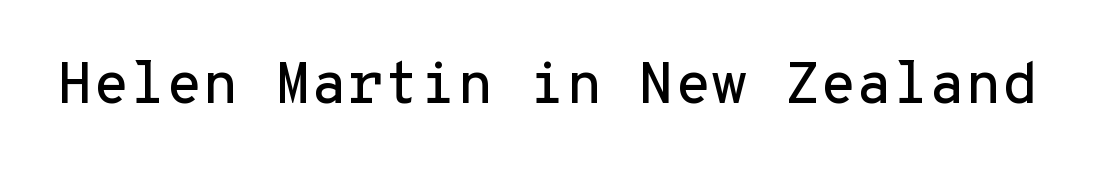
The image shows 59 px sans-serif type, upright, monospaced; set normal letter spacing, not underlined; low stroke contrast and a medium x-height.
